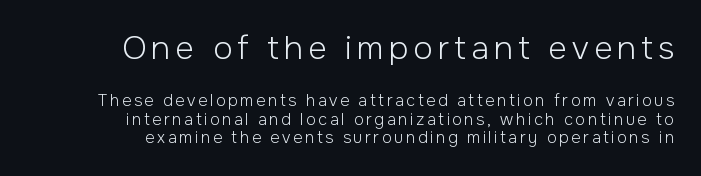
{"serif": "no", "italic": "no", "bold": "no", "weight": "light", "width": "normal", "stroke_contrast": "low", "x_height": "medium", "monospaced": "no", "underline": "no", "align": "right", "line_spacing_ratio": 1.17, "larger_block": "first", "size_ratio": 2.0, "glyph_px": 32}
